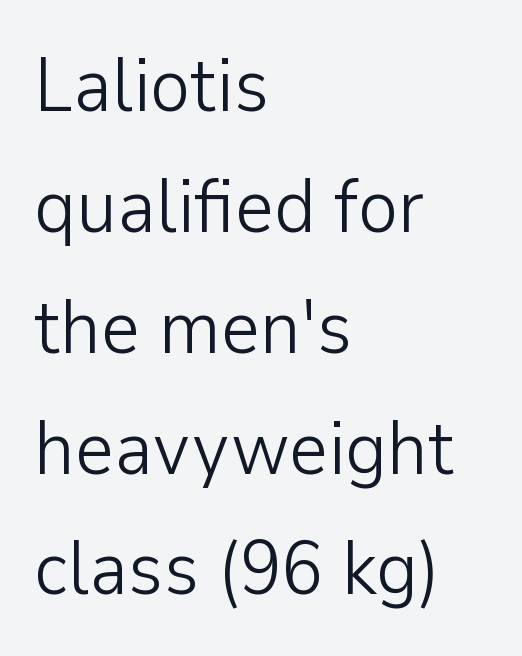
Q: Is the text bold? A: No.
Q: Is the text italic (slanted)? A: No, it is upright.
Q: Is the typeface a serif or a sans-serif typeface? A: Sans-serif.
Q: Is the text underlined? A: No.
Q: How is the paragraph aligned? A: Left-aligned.
Q: Is the spacing between letters normal or unusually wide? A: Normal.
Q: Is the spacing between lines tight, normal or loose? A: Normal.
Q: Width (condensed, normal, or wide)? A: Normal.
Q: Stroke contrast? A: Low.
Q: x-height? A: Medium.
Q: Monospaced? A: No.
